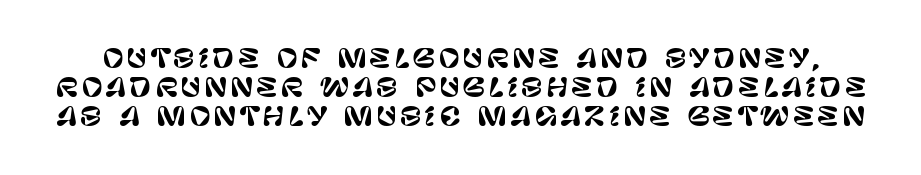
{"underline": "no", "line_spacing": "tight", "line_spacing_ratio": 1.12, "glyph_px": 26}
